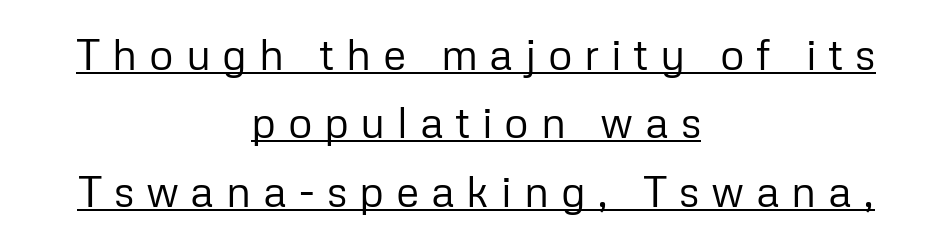
Q: Is the text bold? A: No.
Q: Is the text italic (slanted)? A: No, it is upright.
Q: Is the typeface a serif or a sans-serif typeface? A: Sans-serif.
Q: Is the text underlined? A: Yes.
Q: How is the paragraph aligned? A: Centered.
Q: Is the spacing between letters normal or unusually wide? A: Unusually wide.
Q: Is the spacing between lines tight, normal or loose? A: Normal.
Q: Width (condensed, normal, or wide)? A: Normal.
Q: Stroke contrast? A: Low.
Q: x-height? A: Medium.
Q: Monospaced? A: No.
